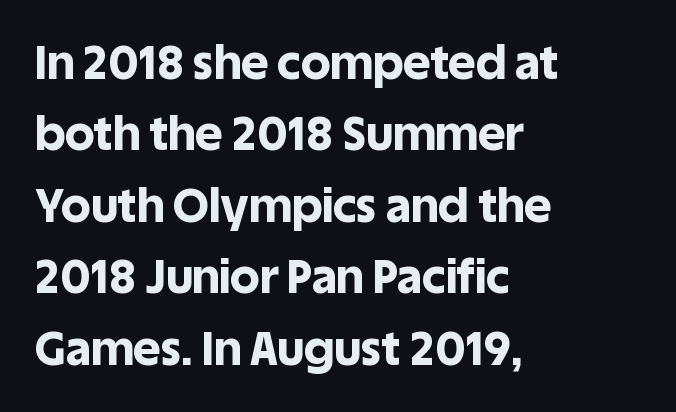
Q: Is the text bold? A: Yes.
Q: Is the text italic (slanted)? A: No, it is upright.
Q: Is the typeface a serif or a sans-serif typeface? A: Sans-serif.
Q: Is the text underlined? A: No.
Q: How is the paragraph aligned? A: Left-aligned.
Q: Is the spacing between letters normal or unusually wide? A: Normal.
Q: Is the spacing between lines tight, normal or loose? A: Normal.
Q: Width (condensed, normal, or wide)? A: Normal.
Q: x-height? A: Large.
Q: Monospaced? A: No.
